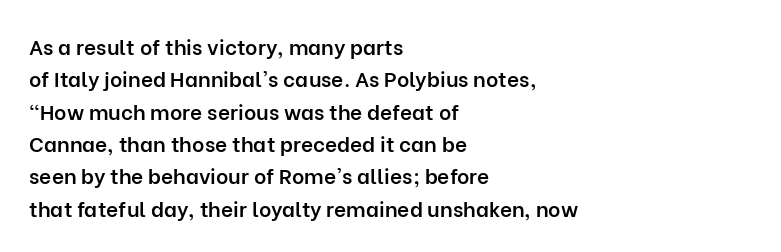
{"italic": "no", "bold": "semi", "underline": "no", "align": "left", "line_spacing": "normal", "line_spacing_ratio": 1.54, "letter_spacing": "normal", "letter_spacing_em": 0.0, "glyph_px": 21}
